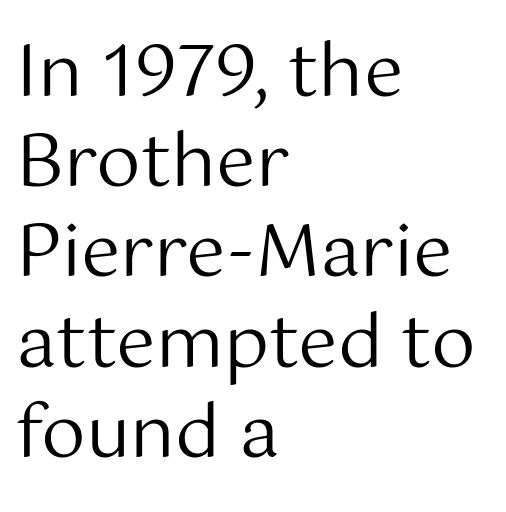
Q: Is the text bold? A: No.
Q: Is the text italic (slanted)? A: No, it is upright.
Q: Is the typeface a serif or a sans-serif typeface? A: Sans-serif.
Q: Is the text underlined? A: No.
Q: How is the paragraph aligned? A: Left-aligned.
Q: Is the spacing between letters normal or unusually wide? A: Normal.
Q: Is the spacing between lines tight, normal or loose? A: Normal.
Q: Width (condensed, normal, or wide)? A: Normal.
Q: Stroke contrast? A: Medium.
Q: x-height? A: Medium.
Q: Monospaced? A: No.
